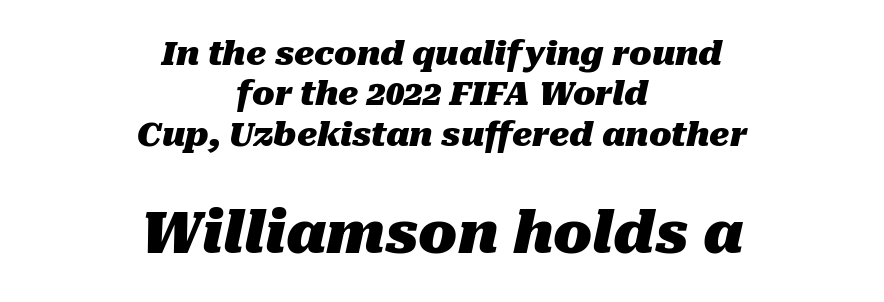
{"italic": "yes", "lean": "right", "slant_degrees": 10, "bold": "yes", "weight": "heavy", "width": "normal", "stroke_contrast": "medium", "x_height": "medium", "monospaced": "no", "underline": "no", "align": "center", "line_spacing_ratio": 1.22, "letter_spacing": "normal", "letter_spacing_em": 0.0, "larger_block": "second", "size_ratio": 1.73, "glyph_px": 57}
